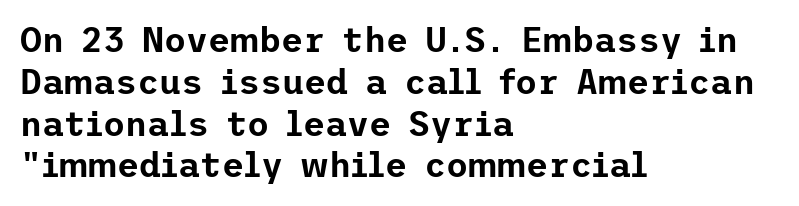
The image shows 34 px sans-serif type, upright; set left-aligned, line spacing 1.23x, normal letter spacing, not underlined; low stroke contrast and a medium x-height.
